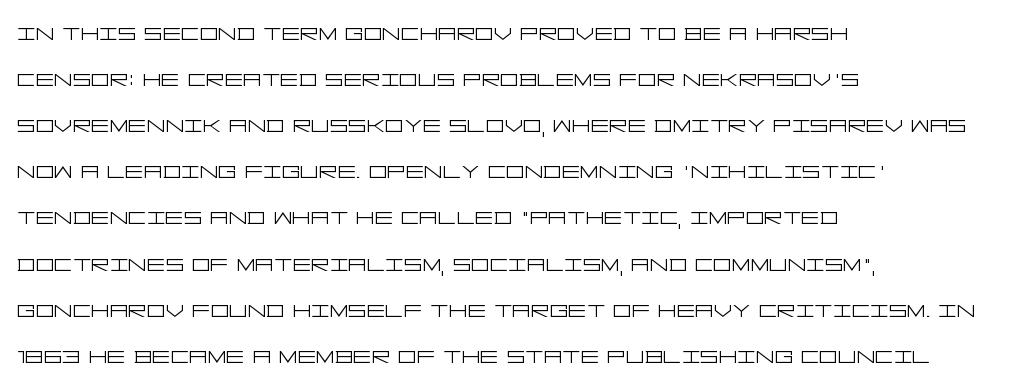
The image shows 29 px light, wide sans-serif type, upright; set left-aligned, normal line spacing (1.59x), normal letter spacing, not underlined; low stroke contrast and a large x-height.
